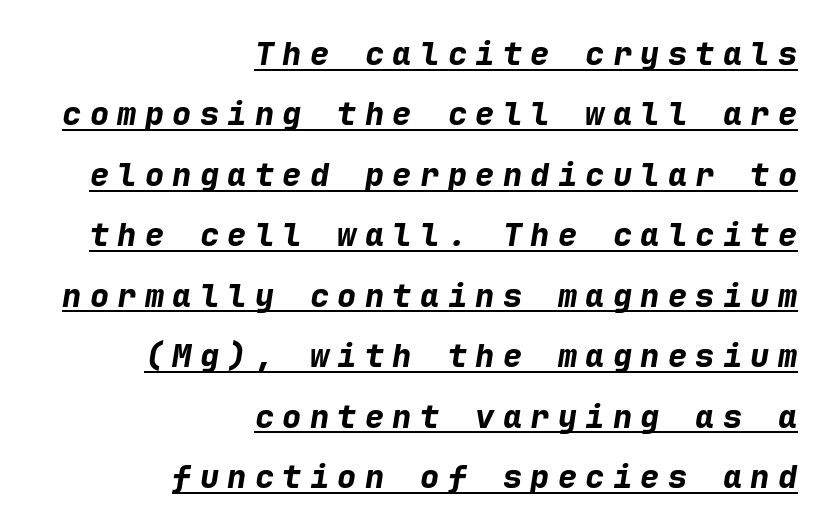
Does a line run under the words? Yes, clearly. The rendering applies a slant to the glyphs. How are the letters spaced? Widely, with obvious added tracking. Fixed-width glyphs throughout — classic coding-font behaviour.
